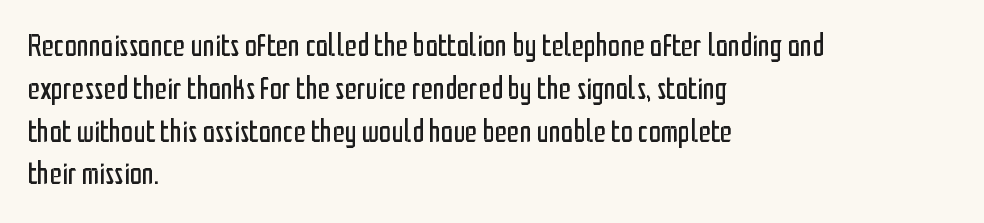
The image shows 31 px regular-weight, condensed sans-serif type, upright; set left-aligned, normal line spacing (1.38x), normal letter spacing, not underlined; low stroke contrast and a medium x-height.
